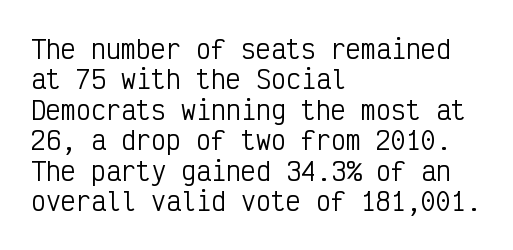
Nope, not italic — everything's standing straight. Only glyphs here, with clear space below each row. Leftover space on each line is placed entirely after the last word. The gaps between neighbouring characters are ordinary and unremarkable. A light-to-regular cut is what we see here.
